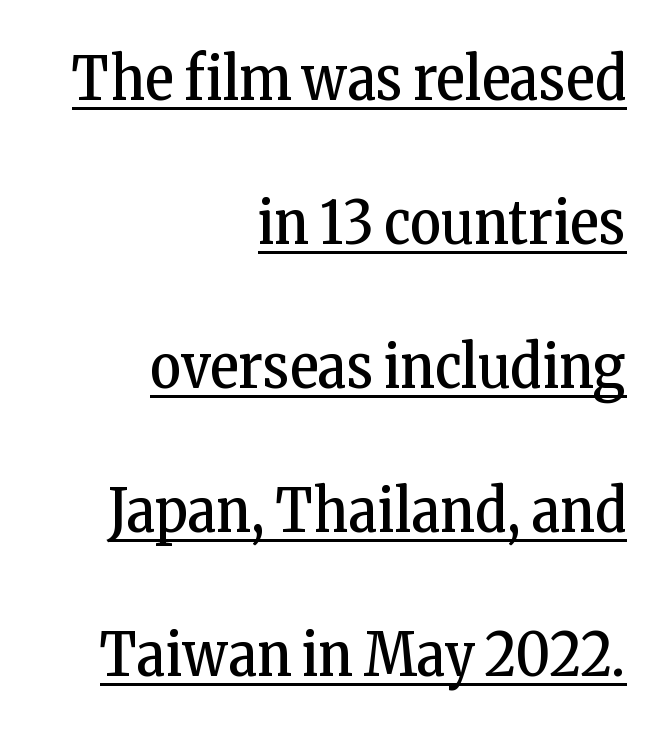
{"serif": "yes", "italic": "no", "bold": "no", "weight": "regular", "width": "condensed", "stroke_contrast": "low", "x_height": "medium", "monospaced": "no", "underline": "yes", "align": "right", "line_spacing": "loose", "line_spacing_ratio": 2.4, "letter_spacing": "normal", "letter_spacing_em": 0.0, "glyph_px": 60}
